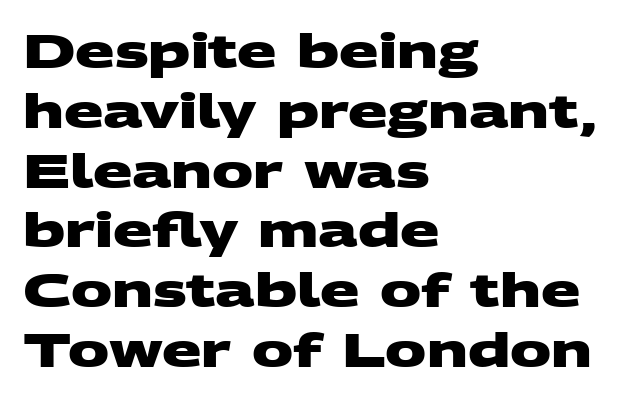
Caption: standard tracking, unaltered. The letters advance in unequal steps, a hallmark of proportional type. The characters display no serif detailing; their extremities are plain. The passage is arranged the way most books set body copy — flush left. Plenty of ink on the page — the face is bold.
